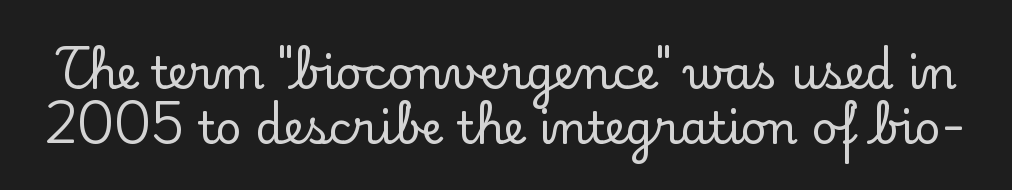
{"serif": "yes", "italic": "no", "width": "normal", "stroke_contrast": "low", "x_height": "small", "monospaced": "no", "underline": "no", "line_spacing_ratio": 1.23, "letter_spacing": "normal", "letter_spacing_em": 0.0, "glyph_px": 45}
